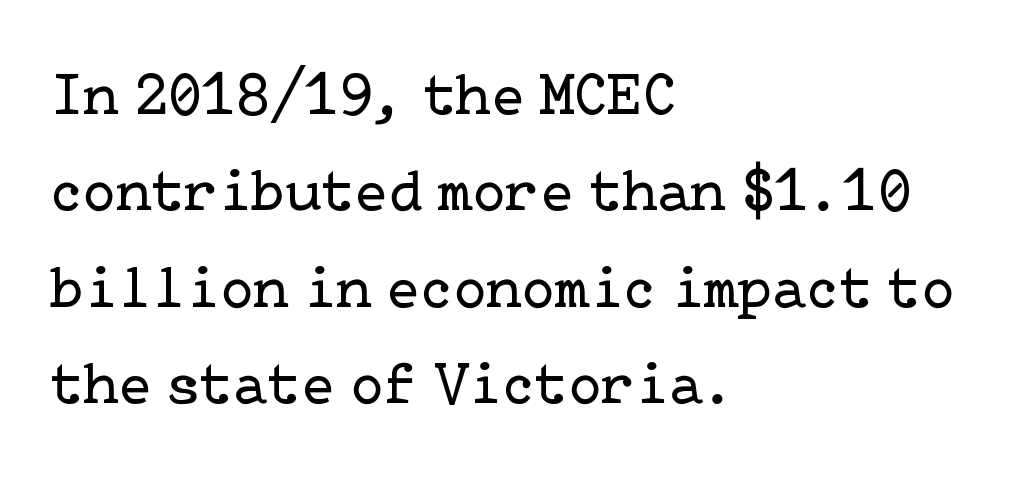
Q: Is the text bold? A: No.
Q: Is the text italic (slanted)? A: No, it is upright.
Q: Is the typeface a serif or a sans-serif typeface? A: Serif.
Q: Is the text underlined? A: No.
Q: How is the paragraph aligned? A: Left-aligned.
Q: Is the spacing between letters normal or unusually wide? A: Normal.
Q: Is the spacing between lines tight, normal or loose? A: Normal.
Q: Width (condensed, normal, or wide)? A: Normal.
Q: Stroke contrast? A: Low.
Q: x-height? A: Medium.
